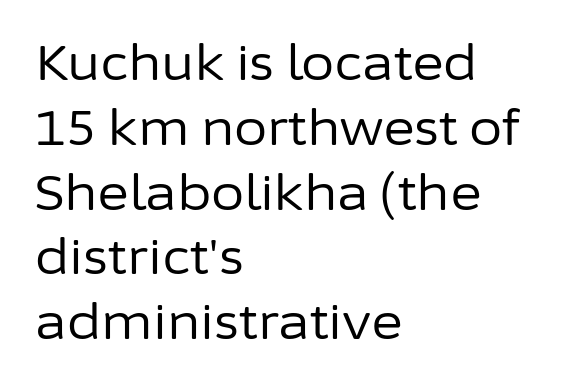
Q: Is the text bold? A: No.
Q: Is the text italic (slanted)? A: No, it is upright.
Q: Is the typeface a serif or a sans-serif typeface? A: Sans-serif.
Q: Is the text underlined? A: No.
Q: How is the paragraph aligned? A: Left-aligned.
Q: Is the spacing between letters normal or unusually wide? A: Normal.
Q: Is the spacing between lines tight, normal or loose? A: Normal.
Q: Width (condensed, normal, or wide)? A: Normal.
Q: Stroke contrast? A: Low.
Q: x-height? A: Medium.
Q: Monospaced? A: No.
